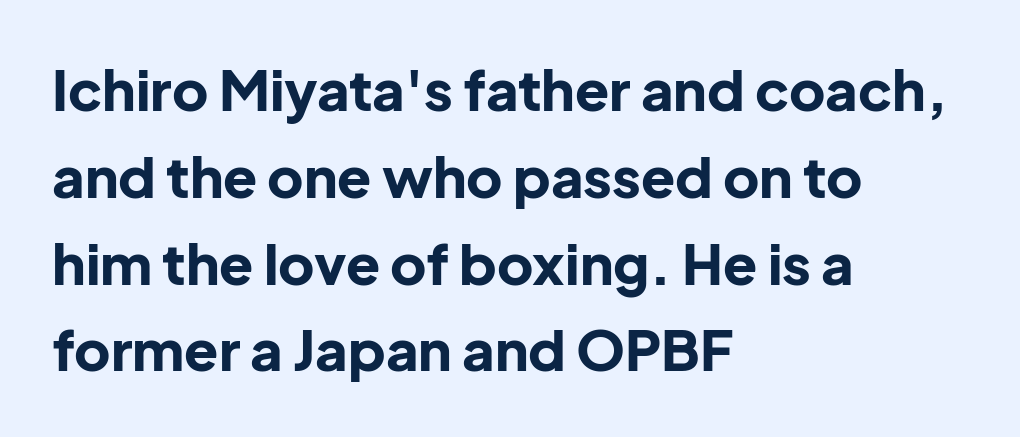
The image shows 56 px bold sans-serif type, upright; set left-aligned, normal line spacing (1.55x), normal letter spacing, not underlined; low stroke contrast and a medium x-height.
